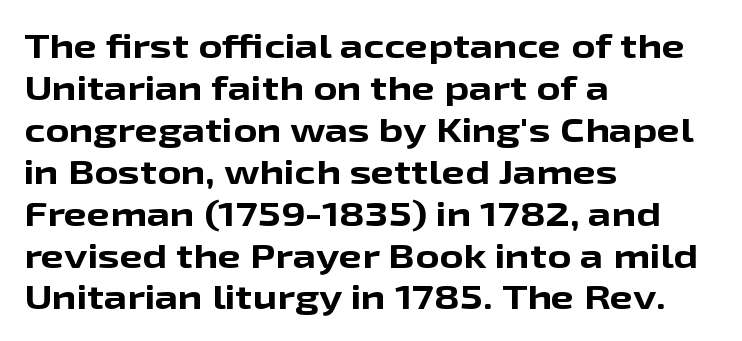
{"serif": "no", "italic": "no", "bold": "yes", "weight": "bold", "width": "wide", "stroke_contrast": "low", "x_height": "medium", "monospaced": "no", "underline": "no", "align": "left", "line_spacing": "normal", "line_spacing_ratio": 1.27, "letter_spacing": "normal", "letter_spacing_em": 0.0, "glyph_px": 33}
